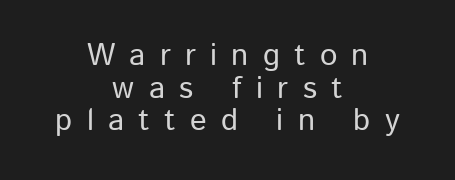
{"serif": "no", "italic": "no", "width": "normal", "stroke_contrast": "low", "x_height": "medium", "monospaced": "no", "underline": "no", "align": "center", "line_spacing": "tight", "line_spacing_ratio": 1.05, "letter_spacing": "wide", "letter_spacing_em": 0.46, "glyph_px": 31}
